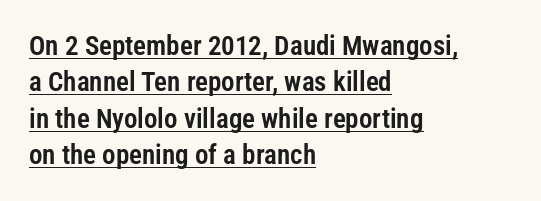
Q: Is the text italic (slanted)? A: No, it is upright.
Q: Is the text underlined? A: Yes.
Q: How is the paragraph aligned? A: Left-aligned.
Q: Is the spacing between letters normal or unusually wide? A: Normal.
Q: Is the spacing between lines tight, normal or loose? A: Normal.
